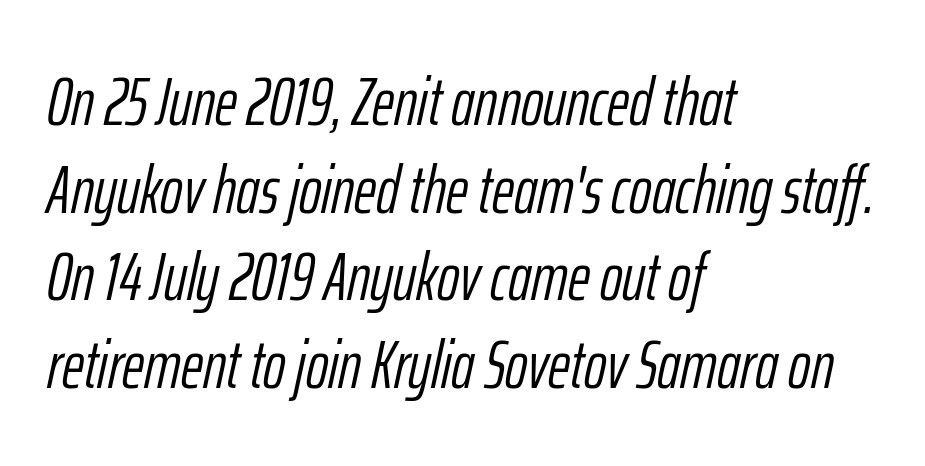
Q: Is the text bold? A: No.
Q: Is the text italic (slanted)? A: Yes, it leans right by about 12 degrees.
Q: Is the text underlined? A: No.
Q: How is the paragraph aligned? A: Left-aligned.
Q: Is the spacing between letters normal or unusually wide? A: Normal.
Q: Is the spacing between lines tight, normal or loose? A: Normal.
Q: Width (condensed, normal, or wide)? A: Condensed.
Q: Stroke contrast? A: Low.
Q: x-height? A: Medium.
Q: Monospaced? A: No.
